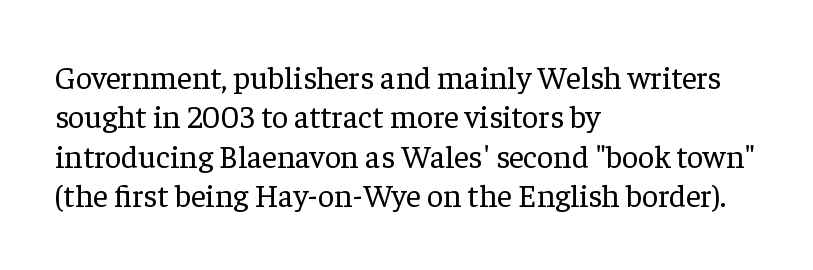
Characters follow at the spacing the type designer built in. This sample uses a serif face. The specimen reads as upright at a glance. The weight would be labelled regular, book, light, or lighter still. Does the copy run flush right? No — it runs flush left. Looks like regular typesetting: each glyph gets only the width it needs.
